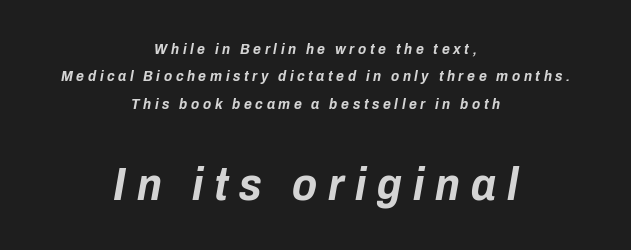
Q: Is the text bold? A: Yes.
Q: Is the text italic (slanted)? A: Yes, it leans right by about 10 degrees.
Q: Is the text underlined? A: No.
Q: How is the paragraph aligned? A: Centered.
Q: Is the spacing between letters normal or unusually wide? A: Unusually wide.
Q: Which block of text is set in a larger size, the first (top) or the second (bottom)? A: The second (bottom) one.
Q: Width (condensed, normal, or wide)? A: Condensed.
Q: Stroke contrast? A: Low.
Q: x-height? A: Medium.
Q: Monospaced? A: No.
